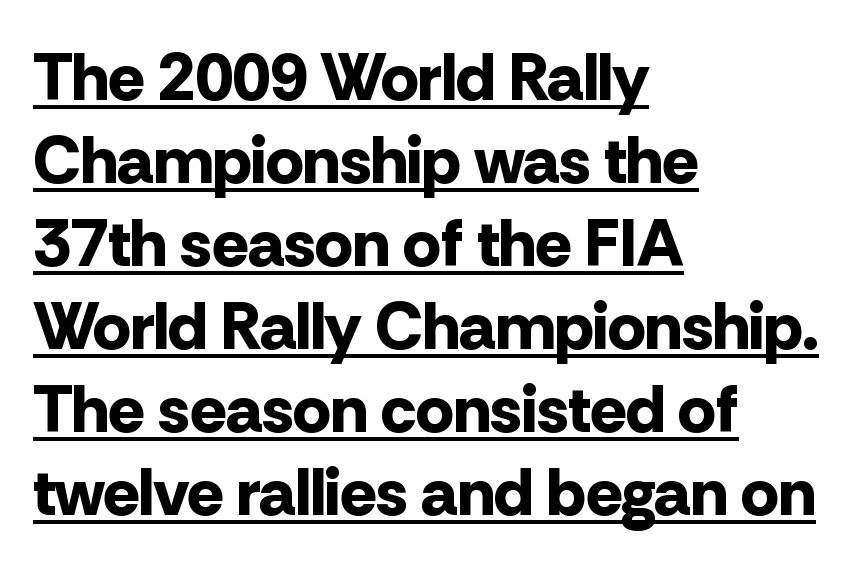
{"serif": "no", "italic": "no", "bold": "yes", "weight": "bold", "width": "normal", "stroke_contrast": "low", "x_height": "medium", "monospaced": "no", "underline": "yes", "align": "left", "line_spacing_ratio": 1.24, "letter_spacing": "normal", "letter_spacing_em": 0.0, "glyph_px": 67}
